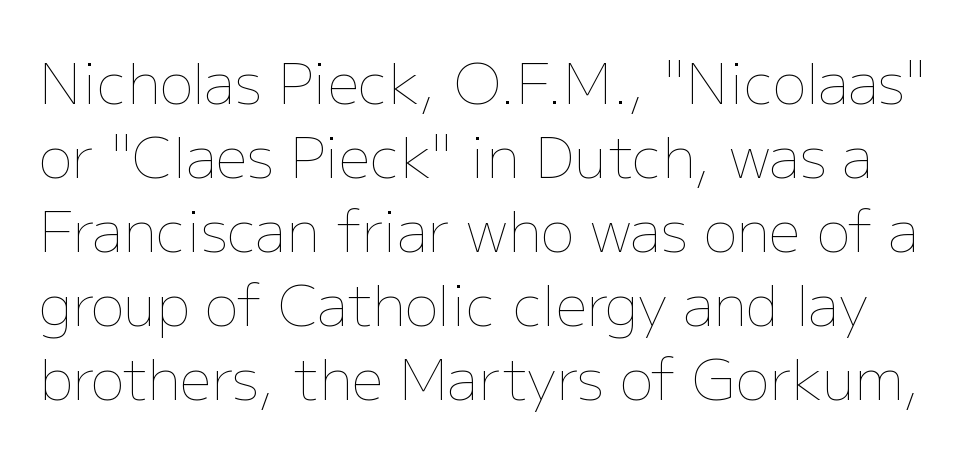
The image shows 56 px thin type, upright; set normal line spacing (1.32x), normal letter spacing, not underlined; low stroke contrast and a medium x-height.
